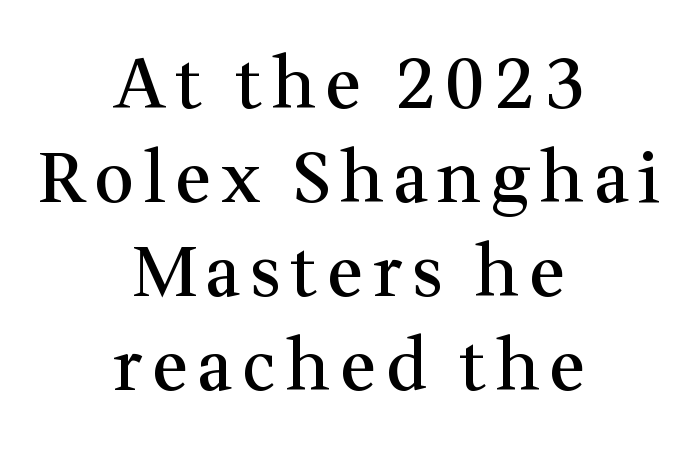
The image shows 69 px semibold serif type, upright; set centered, normal line spacing (1.36x), not underlined; medium stroke contrast and a medium x-height.
